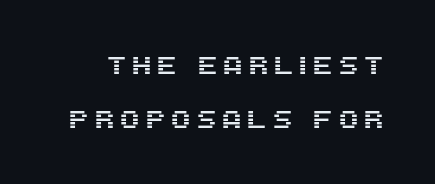
Words float on clear page, feet unadorned. A typesetter would call this leading open, well beyond the default. Characters remain perfectly vertical along every line.
